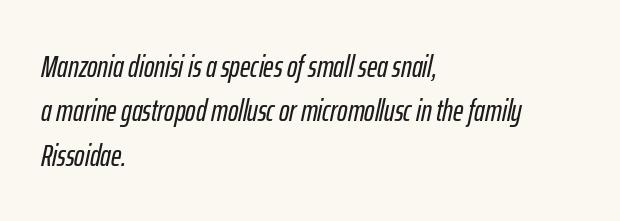
Q: Is the text italic (slanted)? A: Yes, it leans right by about 12 degrees.
Q: Is the text underlined? A: No.
Q: How is the paragraph aligned? A: Left-aligned.
Q: Is the spacing between letters normal or unusually wide? A: Normal.
Q: Is the spacing between lines tight, normal or loose? A: Normal.
Q: Width (condensed, normal, or wide)? A: Condensed.
Q: Stroke contrast? A: Low.
Q: x-height? A: Medium.
Q: Monospaced? A: No.
